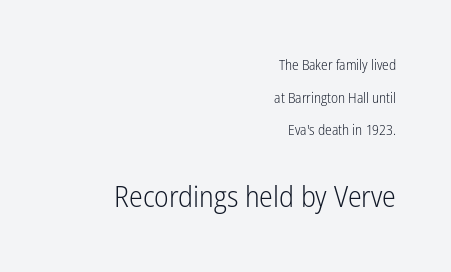
Q: Is the text bold? A: No.
Q: Is the text italic (slanted)? A: No, it is upright.
Q: Is the typeface a serif or a sans-serif typeface? A: Sans-serif.
Q: Is the text underlined? A: No.
Q: How is the paragraph aligned? A: Right-aligned.
Q: Is the spacing between letters normal or unusually wide? A: Normal.
Q: Is the spacing between lines tight, normal or loose? A: Loose.
Q: Which block of text is set in a larger size, the first (top) or the second (bottom)? A: The second (bottom) one.
Q: Width (condensed, normal, or wide)? A: Condensed.
Q: Stroke contrast? A: Low.
Q: x-height? A: Medium.
Q: Monospaced? A: No.
